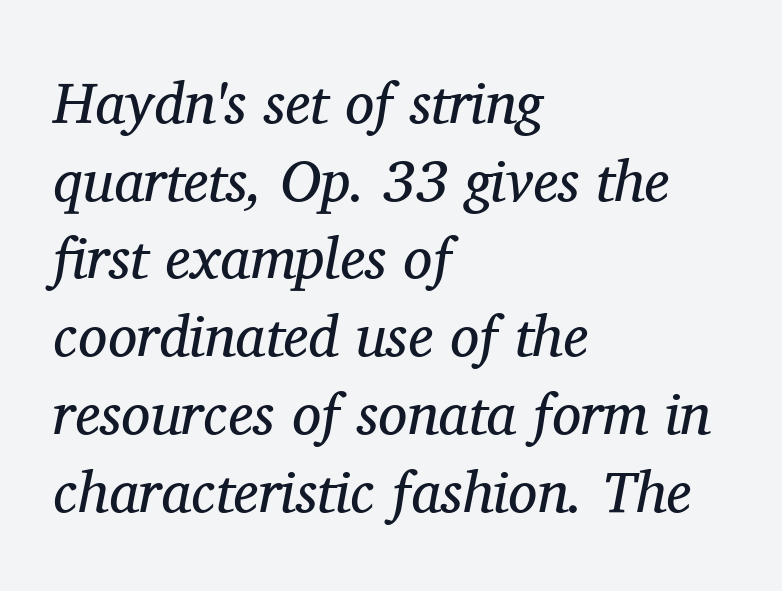
Q: Is the text bold? A: No.
Q: Is the text italic (slanted)? A: Yes, it leans right by about 11 degrees.
Q: Is the typeface a serif or a sans-serif typeface? A: Serif.
Q: Is the text underlined? A: No.
Q: How is the paragraph aligned? A: Left-aligned.
Q: Is the spacing between letters normal or unusually wide? A: Normal.
Q: Is the spacing between lines tight, normal or loose? A: Normal.
Q: Width (condensed, normal, or wide)? A: Normal.
Q: Stroke contrast? A: Medium.
Q: x-height? A: Medium.
Q: Monospaced? A: No.
